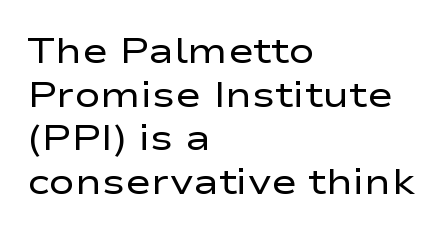
{"serif": "no", "italic": "no", "bold": "no", "weight": "regular", "width": "wide", "stroke_contrast": "low", "x_height": "medium", "monospaced": "no", "underline": "no", "align": "left", "line_spacing": "normal", "line_spacing_ratio": 1.25, "letter_spacing": "normal", "letter_spacing_em": 0.0, "glyph_px": 35}
